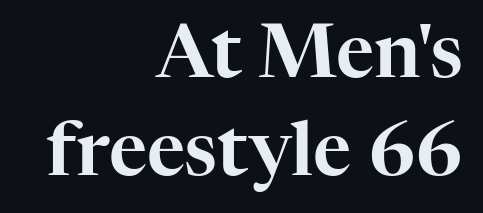
How would I describe the line gaps? Plain and ordinary. Just letters on the line, the space beneath them empty. The passage shown is typed in a proportional face where columns would drift. Are there feet on the stems? There are — it's a serif. These lines were composed using upright roman letters. The letterforms sit shoulder to shoulder at normal distance.
